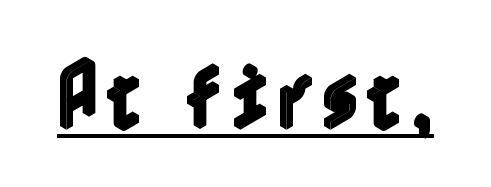
{"italic": "no", "width": "condensed", "x_height": "medium", "underline": "yes", "glyph_px": 74}
